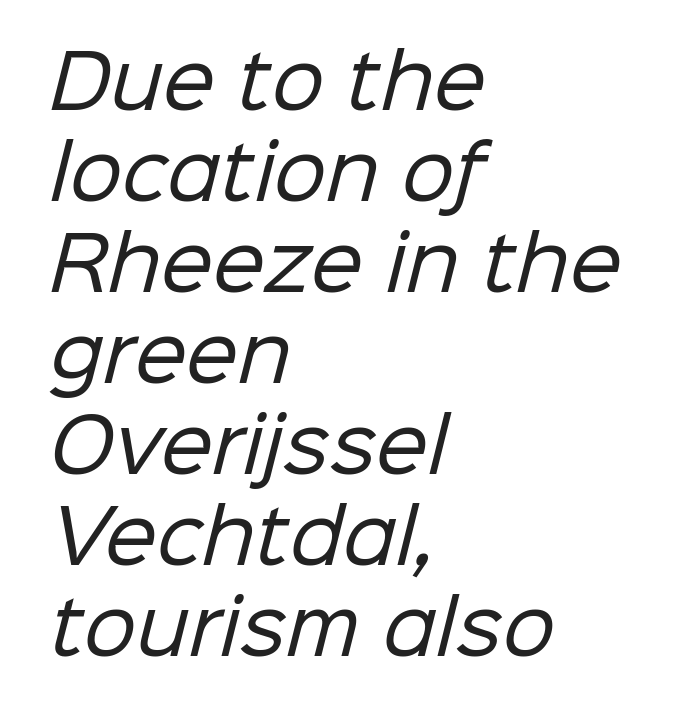
{"serif": "no", "bold": "no", "weight": "regular", "width": "normal", "stroke_contrast": "low", "x_height": "medium", "monospaced": "no", "underline": "no", "align": "left", "line_spacing_ratio": 1.23, "letter_spacing": "normal", "letter_spacing_em": 0.0, "glyph_px": 74}
